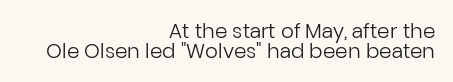
Honestly, the letter spacing is just normal — you wouldn't notice it. Counters stay open thanks to moderate or lighter strokes. This is roman type, the default non-slanted kind. The space beneath each line is pristine and unruled. In CSS terms this would be text-align: right.
